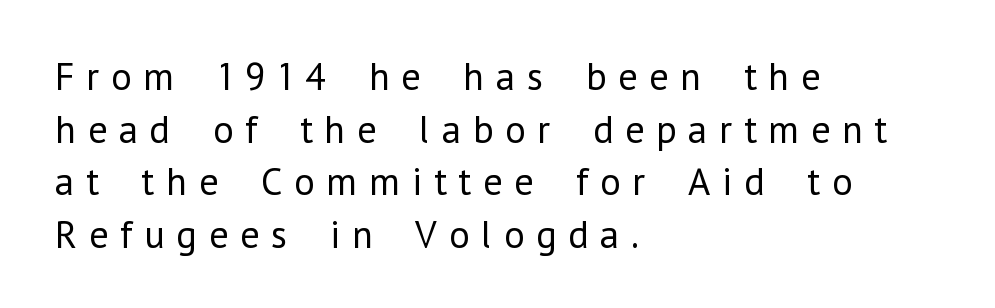
Type without underlining. Observe the absence of serifs on each vertical stroke in this sample. Casual observation: everything's shoved over to the left. You can tell it's not italic because the verticals are truly vertical. The designer left line spacing at the default. The cut favours lightness, reaching ordinary text weight at its darkest.
